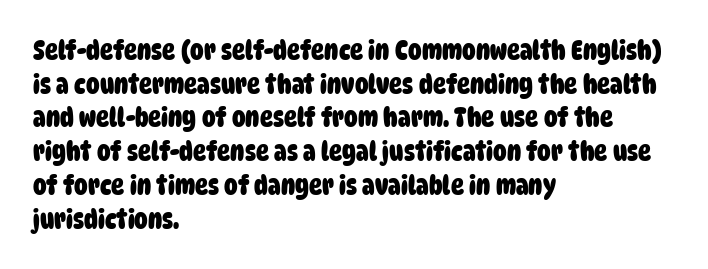
The image shows 27 px bold type; set left-aligned, normal line spacing (1.25x), normal letter spacing, not underlined.
